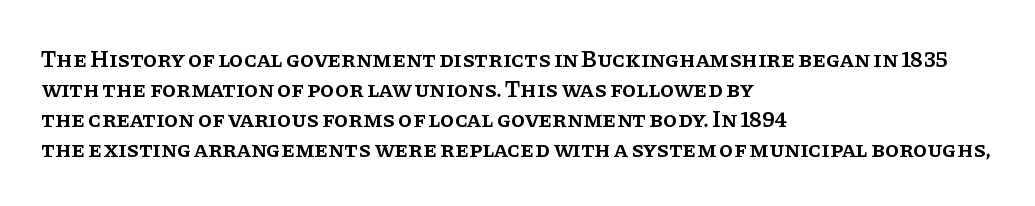
The image shows 23 px text type, upright; set left-aligned, normal line spacing (1.3x), normal letter spacing, not underlined.
